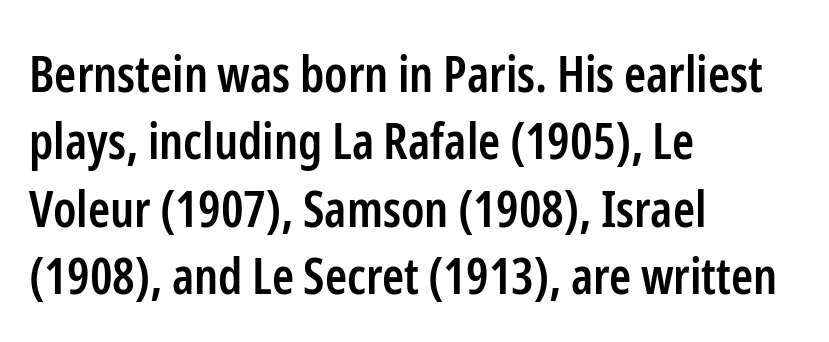
The image shows 50 px semibold, condensed sans-serif type, upright; set left-aligned, normal line spacing (1.35x), normal letter spacing, not underlined; low stroke contrast and a medium x-height.
